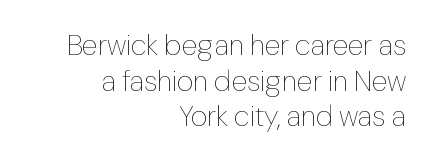
The image shows 29 px thin type, upright; set right-aligned, line spacing 1.23x, normal letter spacing, not underlined; low stroke contrast and a medium x-height.
